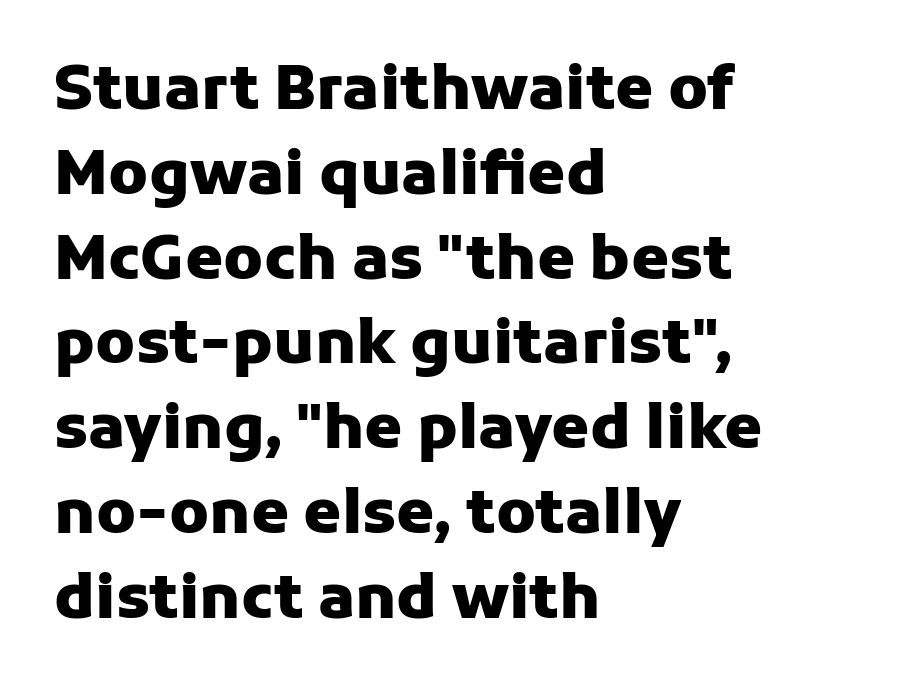
This rendering features lettering with no underline. You could not count columns in this text — the font is proportionally spaced. This rendering leaves character spacing at its baseline value. Does the copy run flush right? No — it runs flush left. Strong, thick strokes mark this as bold type. The leading is moderate, giving the passage an even texture.
